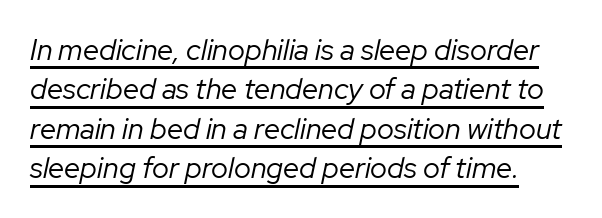
The image shows 29 px regular-weight type, italic (leaning right); set normal line spacing (1.36x), normal letter spacing, underlined; low stroke contrast and a medium x-height.
